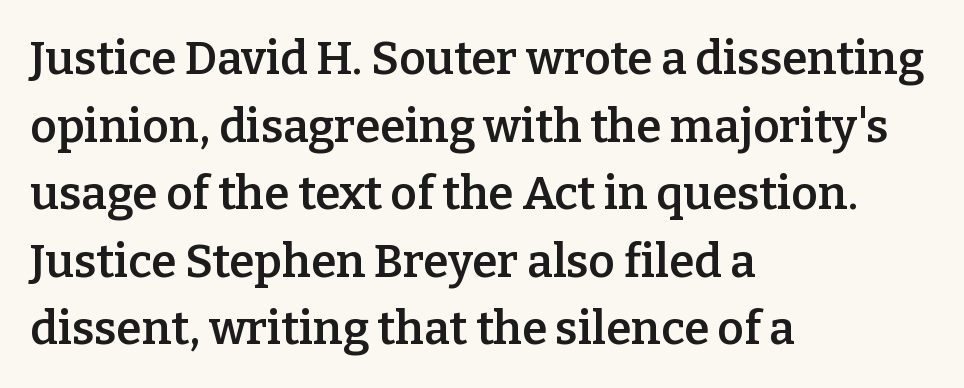
Q: Is the text bold? A: Semi-bold.
Q: Is the text italic (slanted)? A: No, it is upright.
Q: Is the typeface a serif or a sans-serif typeface? A: Serif.
Q: Is the text underlined? A: No.
Q: How is the paragraph aligned? A: Left-aligned.
Q: Is the spacing between letters normal or unusually wide? A: Normal.
Q: Is the spacing between lines tight, normal or loose? A: Normal.
Q: Width (condensed, normal, or wide)? A: Normal.
Q: Stroke contrast? A: Low.
Q: x-height? A: Medium.
Q: Monospaced? A: No.
